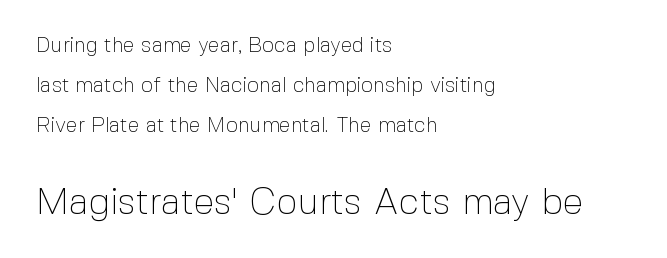
{"serif": "no", "italic": "no", "bold": "no", "weight": "thin", "width": "normal", "x_height": "medium", "monospaced": "no", "underline": "no", "align": "left", "line_spacing": "loose", "line_spacing_ratio": 1.91, "letter_spacing": "normal", "letter_spacing_em": 0.0, "larger_block": "second", "size_ratio": 1.76, "glyph_px": 37}
